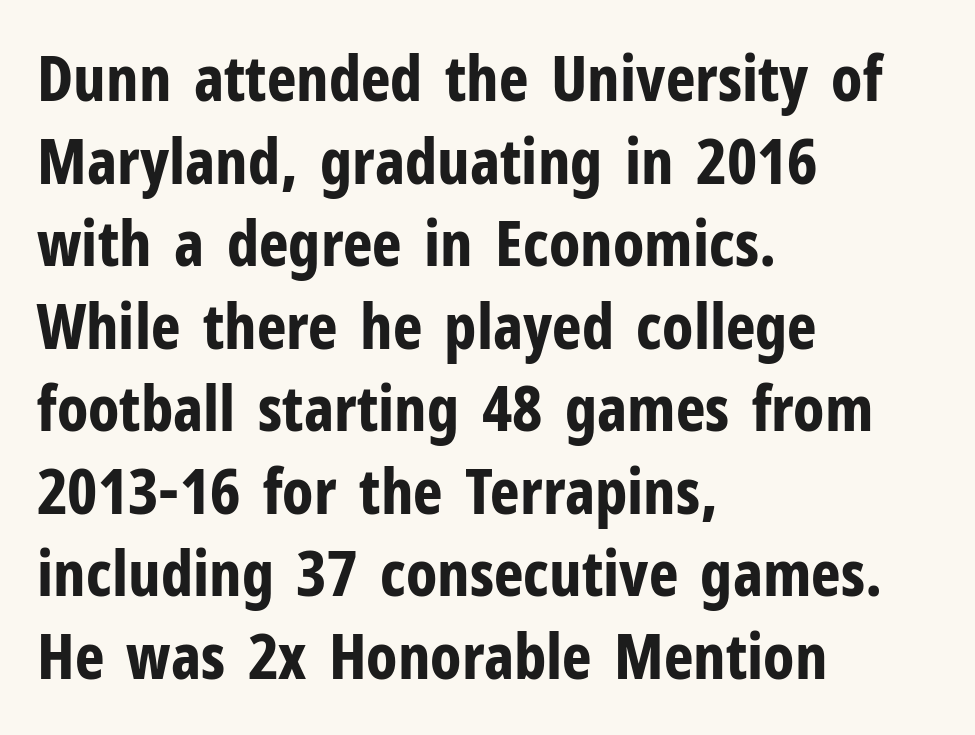
The image shows 63 px bold, condensed sans-serif type, upright; set left-aligned, normal line spacing (1.31x), normal letter spacing, not underlined; low stroke contrast and a medium x-height.
